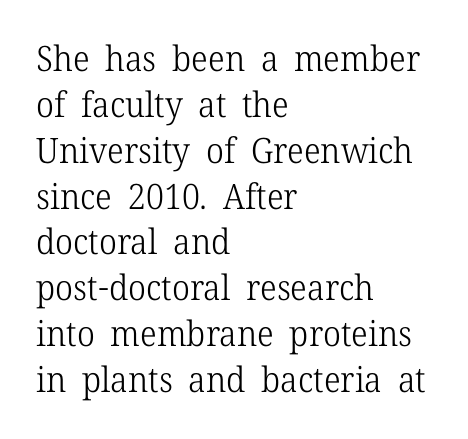
{"serif": "yes", "italic": "no", "bold": "no", "weight": "light", "width": "normal", "stroke_contrast": "low", "x_height": "medium", "monospaced": "no", "underline": "no", "align": "left", "line_spacing": "normal", "line_spacing_ratio": 1.31, "letter_spacing": "normal", "letter_spacing_em": 0.0, "glyph_px": 35}
